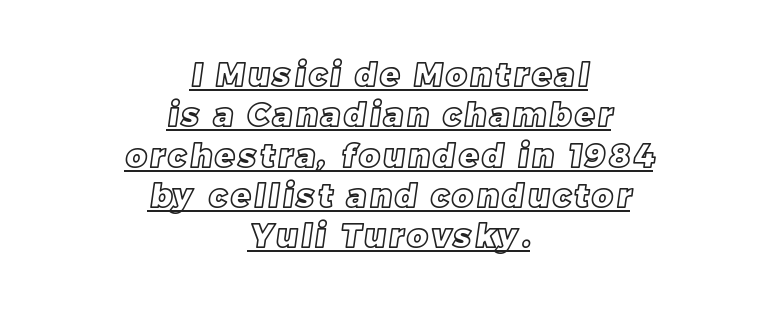
Reading down the column, the eye jumps a familiar distance to each next line. You could not count columns in this text — the font is proportionally spaced. Has an underline been added? It has. These lines are centered, leaving both edges ragged.
